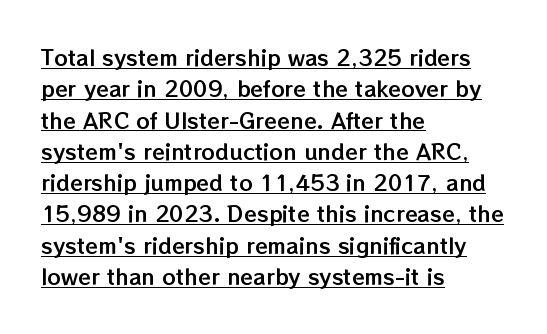
{"italic": "no", "underline": "yes", "align": "left", "line_spacing": "normal", "line_spacing_ratio": 1.49, "letter_spacing": "normal", "letter_spacing_em": 0.0, "glyph_px": 21}
